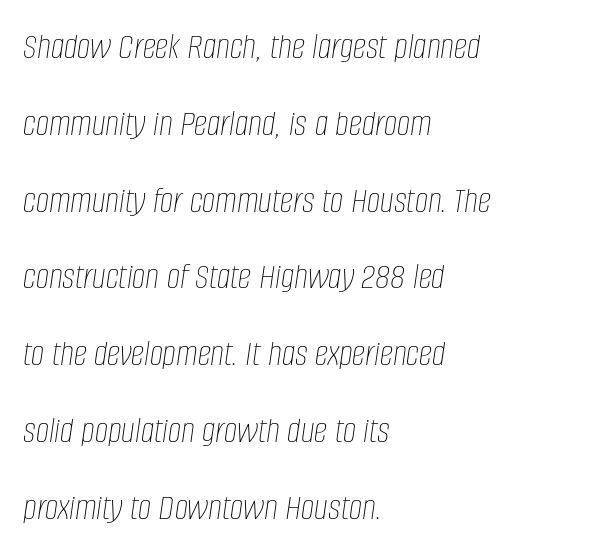
The image shows 38 px thin, condensed type, italic (leaning right); set left-aligned, loose line spacing (2.02x), normal letter spacing, not underlined; low stroke contrast and a large x-height.
